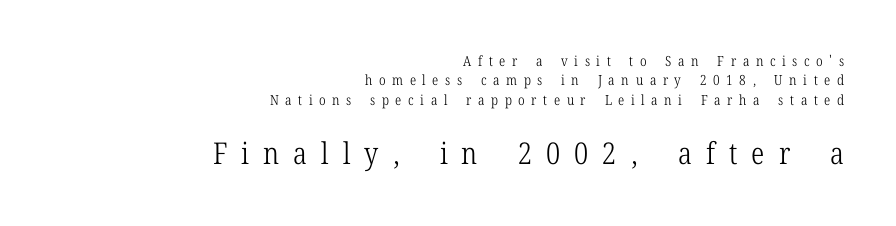
The image shows 30 px light, condensed serif type, upright; set right-aligned, normal line spacing (1.38x), unusually wide letter spacing (+0.47 em), not underlined; the second (bottom) block is 2.14x larger; low stroke contrast and a medium x-height.
